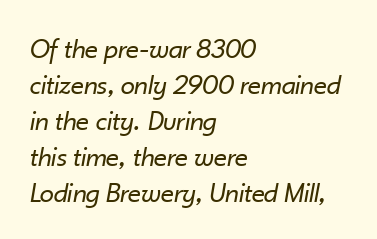
Q: Is the text bold? A: No.
Q: Is the text italic (slanted)? A: Yes, it leans right by about 10 degrees.
Q: Is the text underlined? A: No.
Q: How is the paragraph aligned? A: Left-aligned.
Q: Is the spacing between letters normal or unusually wide? A: Normal.
Q: Width (condensed, normal, or wide)? A: Normal.
Q: Stroke contrast? A: Low.
Q: x-height? A: Small.
Q: Monospaced? A: No.
